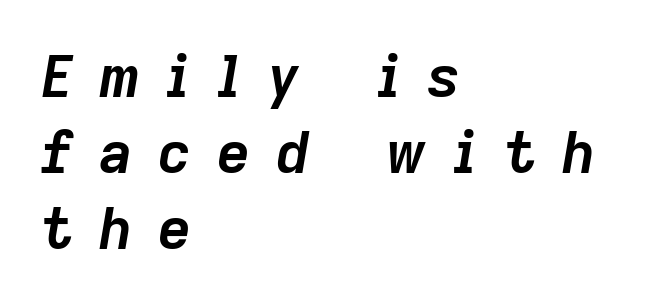
{"italic": "yes", "lean": "right", "slant_degrees": 9, "bold": "yes", "weight": "semibold", "width": "normal", "stroke_contrast": "low", "x_height": "medium", "monospaced": "no", "underline": "no", "align": "left", "line_spacing": "normal", "line_spacing_ratio": 1.31, "letter_spacing": "wide", "letter_spacing_em": 0.44, "glyph_px": 58}
